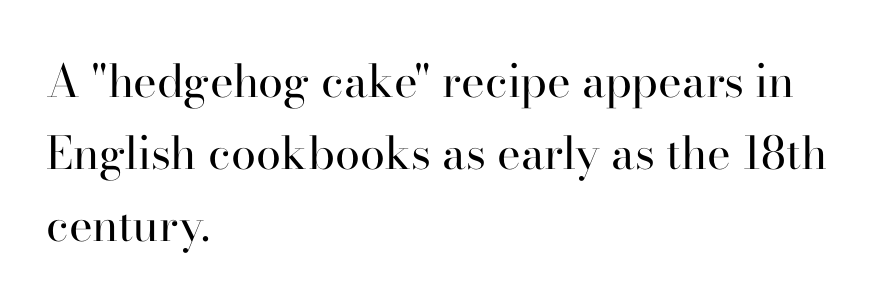
Q: Is the text bold? A: No.
Q: Is the text italic (slanted)? A: No, it is upright.
Q: Is the typeface a serif or a sans-serif typeface? A: Serif.
Q: Is the text underlined? A: No.
Q: How is the paragraph aligned? A: Left-aligned.
Q: Is the spacing between letters normal or unusually wide? A: Normal.
Q: Is the spacing between lines tight, normal or loose? A: Normal.
Q: Width (condensed, normal, or wide)? A: Normal.
Q: Stroke contrast? A: High.
Q: x-height? A: Small.
Q: Monospaced? A: No.
